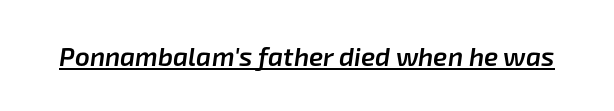
Q: Is the text bold? A: Semi-bold.
Q: Is the text italic (slanted)? A: Yes, it leans right by about 8 degrees.
Q: Is the text underlined? A: Yes.
Q: Is the spacing between letters normal or unusually wide? A: Normal.
